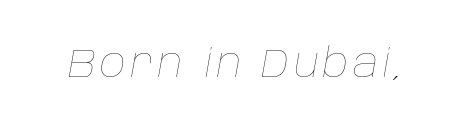
Q: Is the text bold? A: No.
Q: Is the text italic (slanted)? A: Yes, it leans right by about 10 degrees.
Q: Is the text underlined? A: No.
Q: Width (condensed, normal, or wide)? A: Normal.
Q: Stroke contrast? A: Low.
Q: x-height? A: Large.
Q: Monospaced? A: No.
